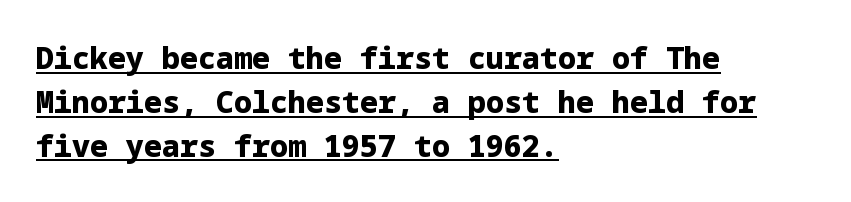
Q: Is the text bold? A: Yes.
Q: Is the text italic (slanted)? A: No, it is upright.
Q: Is the typeface a serif or a sans-serif typeface? A: Sans-serif.
Q: Is the text underlined? A: Yes.
Q: How is the paragraph aligned? A: Left-aligned.
Q: Is the spacing between letters normal or unusually wide? A: Normal.
Q: Is the spacing between lines tight, normal or loose? A: Normal.
Q: Width (condensed, normal, or wide)? A: Normal.
Q: Stroke contrast? A: Low.
Q: x-height? A: Medium.
